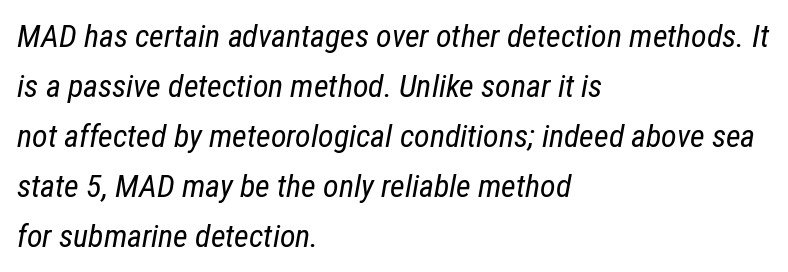
The image shows 32 px regular-weight, condensed type, italic (leaning right); set left-aligned, normal line spacing (1.56x), normal letter spacing, not underlined; low stroke contrast and a medium x-height.
